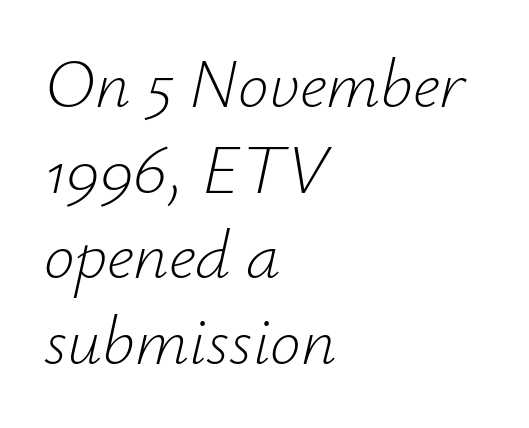
Designer's note — italics engaged. A student would call this left alignment; a typographer would say flush left, rag right. Students, note that the glyphs here touch the page at normal intervals. Varying glyph widths throughout — classic text-font behaviour. A bare baseline throughout the passage.
